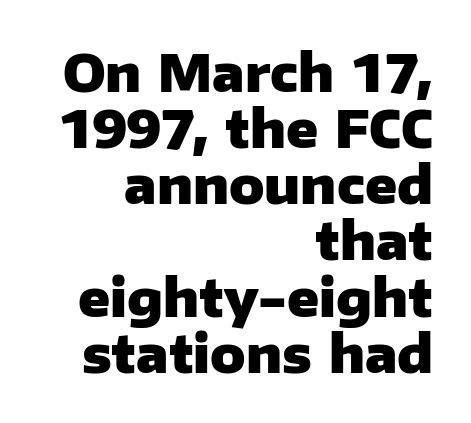
Typographic density is high because the face is bold. The compositor pushed each line to the right boundary. No word sits above an underline. To sum up the face: it is a sans, with no serifs. Spacing verdict: proportional, widths tailored to each character. Upright lettering throughout.
